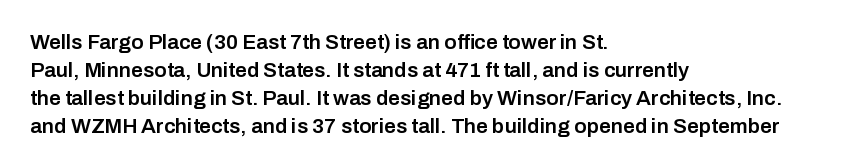
Q: Is the text bold? A: Semi-bold.
Q: Is the text italic (slanted)? A: No, it is upright.
Q: Is the text underlined? A: No.
Q: How is the paragraph aligned? A: Left-aligned.
Q: Is the spacing between letters normal or unusually wide? A: Normal.
Q: Is the spacing between lines tight, normal or loose? A: Normal.
